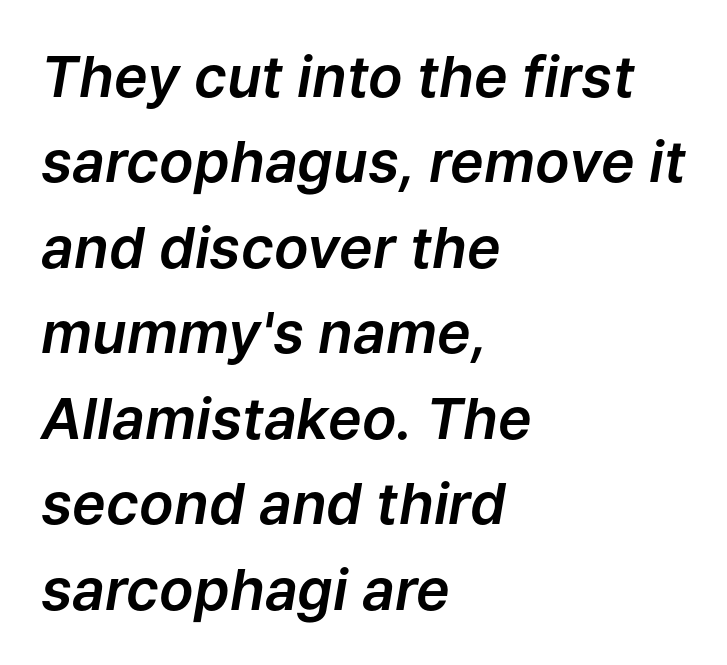
This sample has the flowing, uneven cadence of proportional lettering. Style check: oblique. Check the space under the baseline: it is left empty. Leading: standard.
